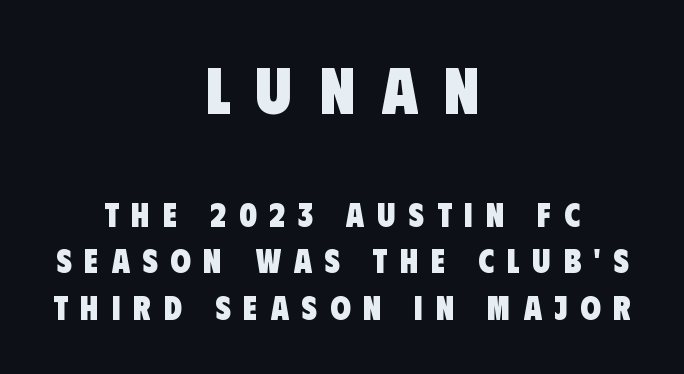
{"serif": "no", "bold": "yes", "weight": "heavy", "width": "condensed", "stroke_contrast": "low", "x_height": "large", "monospaced": "no", "underline": "no", "align": "center", "line_spacing": "normal", "line_spacing_ratio": 1.42, "letter_spacing": "wide", "letter_spacing_em": 0.39, "larger_block": "first", "size_ratio": 2.0, "glyph_px": 66}
